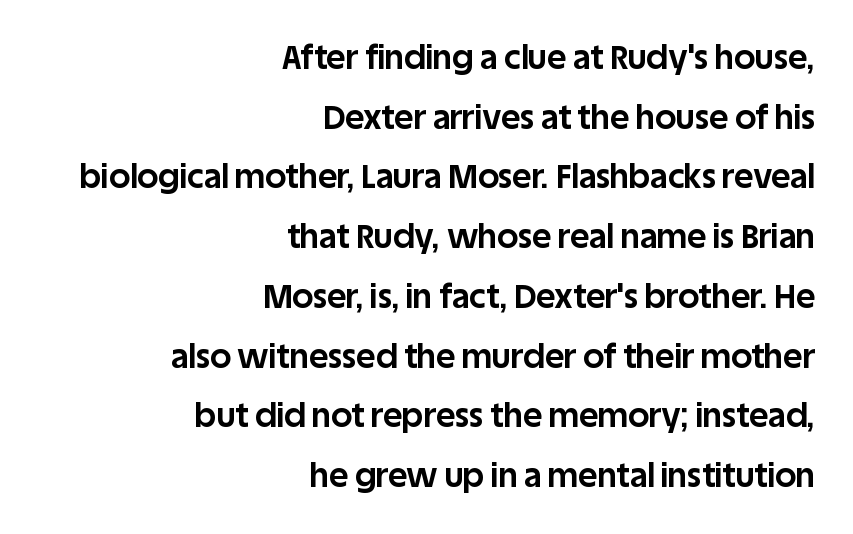
Heavy-handed strokes throughout: this text is bold. The glyphs in this specimen are sans serif. The type is set solid horizontally, with unmodified tracking. Upright lettering throughout. Typeset ragged left — the right edge is the straight one.
